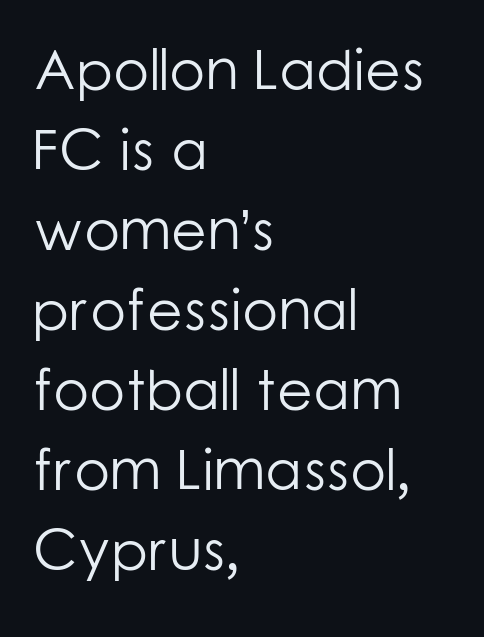
The image shows 58 px light sans-serif type, upright; set left-aligned, normal line spacing (1.38x), normal letter spacing, not underlined; low stroke contrast and a medium x-height.
